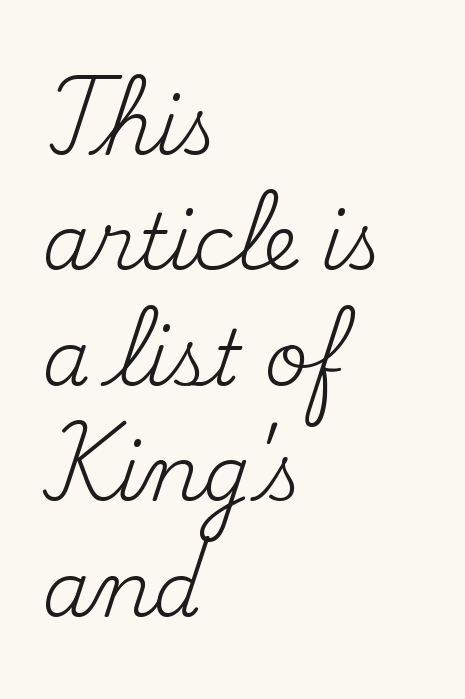
The image shows 77 px regular-weight serif type; set left-aligned, normal line spacing (1.5x), normal letter spacing, not underlined; medium stroke contrast and a small x-height.
